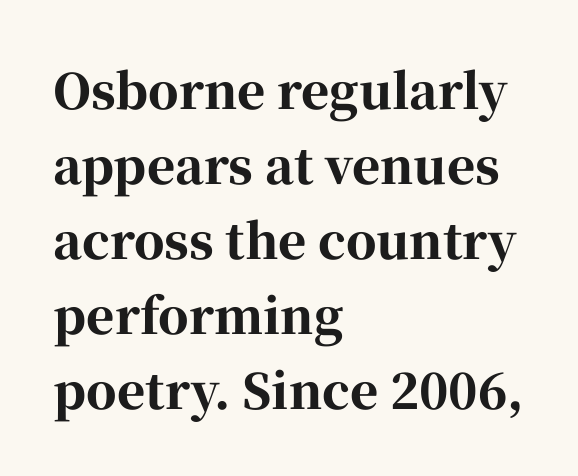
The image shows 48 px bold serif type, upright; set left-aligned, normal line spacing (1.56x), normal letter spacing, not underlined; high stroke contrast and a medium x-height.
